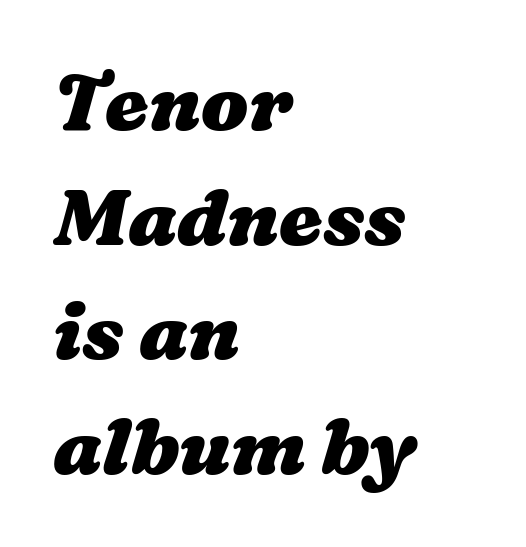
The image shows 78 px heavy, wide type; set left-aligned, normal line spacing (1.47x), normal letter spacing, not underlined; medium stroke contrast and a medium x-height.
